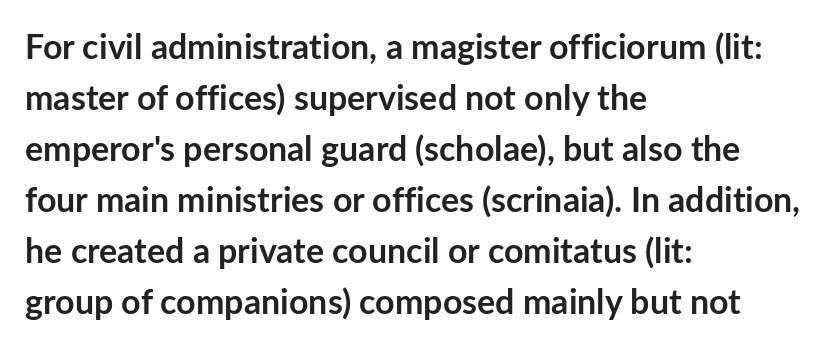
Q: Is the text bold? A: Yes.
Q: Is the text italic (slanted)? A: No, it is upright.
Q: Is the typeface a serif or a sans-serif typeface? A: Sans-serif.
Q: Is the text underlined? A: No.
Q: How is the paragraph aligned? A: Left-aligned.
Q: Is the spacing between letters normal or unusually wide? A: Normal.
Q: Is the spacing between lines tight, normal or loose? A: Normal.
Q: Width (condensed, normal, or wide)? A: Normal.
Q: Stroke contrast? A: Low.
Q: x-height? A: Medium.
Q: Monospaced? A: No.
